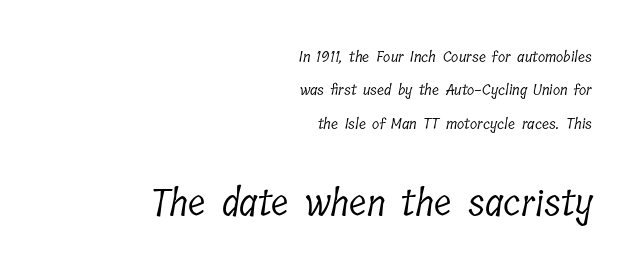
Is the block centered? No — it sits flush against the right margin. A student would notice the bottom passage is typeset larger than what precedes it. The face looks like a standard text weight, possibly lighter. Inter-character spacing is left at the font's built-in metrics. Leading: increased. A clean baseline with only descenders dipping below it.
